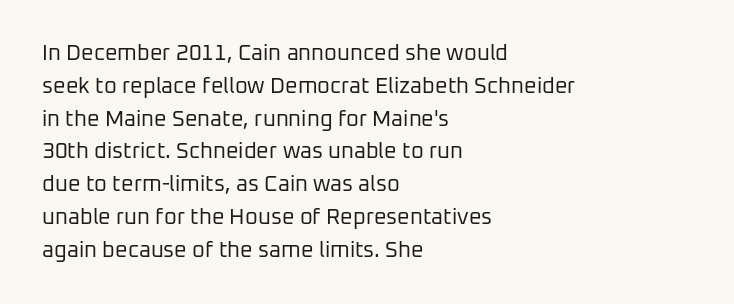
The image shows 22 px text type, upright; set left-aligned, normal line spacing (1.49x), normal letter spacing, not underlined.
